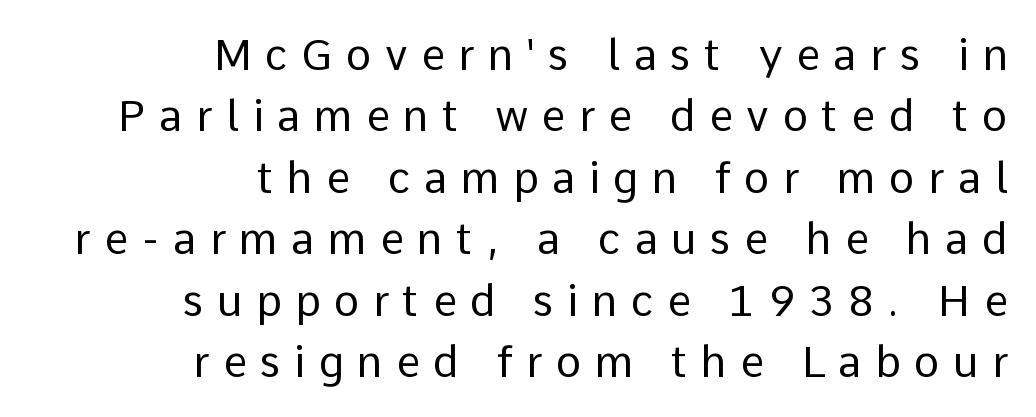
The letters advance in unequal steps, a hallmark of proportional type. A typesetter would call this leading conventional body-copy spacing. Only glyphs here, with clear space below each row. A sans-serif font was chosen for this passage. The letterforms stand isolated, each surrounded by extra space.
